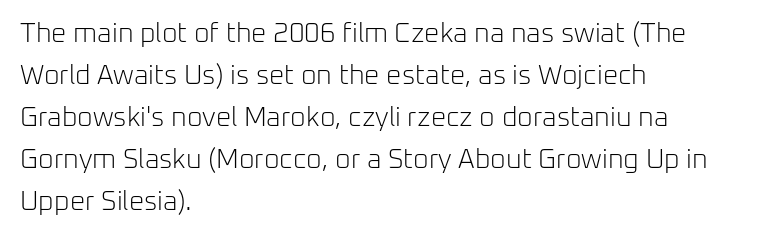
Q: Is the text bold? A: No.
Q: Is the text italic (slanted)? A: No, it is upright.
Q: Is the text underlined? A: No.
Q: How is the paragraph aligned? A: Left-aligned.
Q: Is the spacing between letters normal or unusually wide? A: Normal.
Q: Is the spacing between lines tight, normal or loose? A: Normal.
